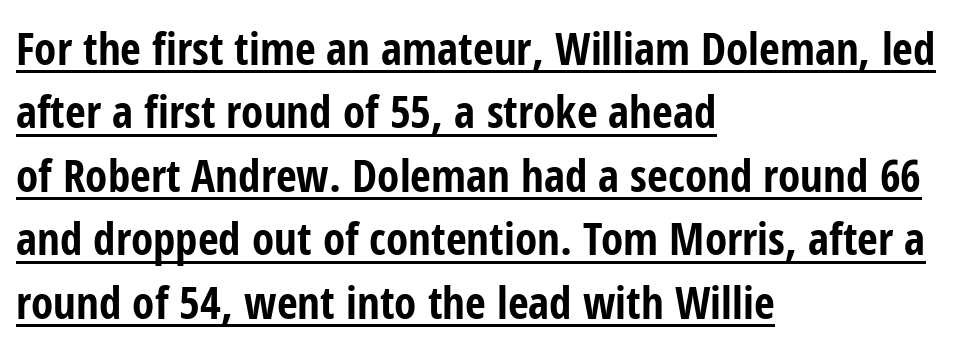
The face used here is proportionally spaced, like ordinary book or web type. Inter-character spacing is left at the font's built-in metrics. Letterform terminals end flat and unadorned throughout the passage. Unlike italic type, these characters show no tilt at all. Strokes here are thick enough to call this a true bold. This block has exactly the height ordinary leading produces.
